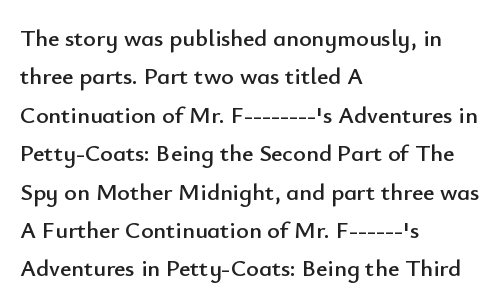
The image shows 24 px text type, upright; set left-aligned, normal line spacing (1.6x), normal letter spacing, not underlined.
